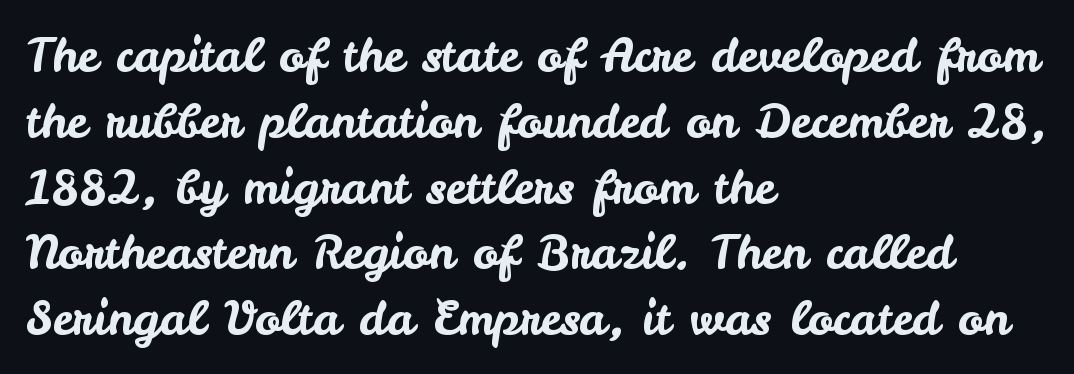
Q: Is the text italic (slanted)? A: Yes.
Q: Is the typeface a serif or a sans-serif typeface? A: Sans-serif.
Q: Is the text underlined? A: No.
Q: How is the paragraph aligned? A: Left-aligned.
Q: Is the spacing between letters normal or unusually wide? A: Normal.
Q: Is the spacing between lines tight, normal or loose? A: Normal.
Q: Width (condensed, normal, or wide)? A: Normal.
Q: Stroke contrast? A: Low.
Q: x-height? A: Small.
Q: Monospaced? A: No.
